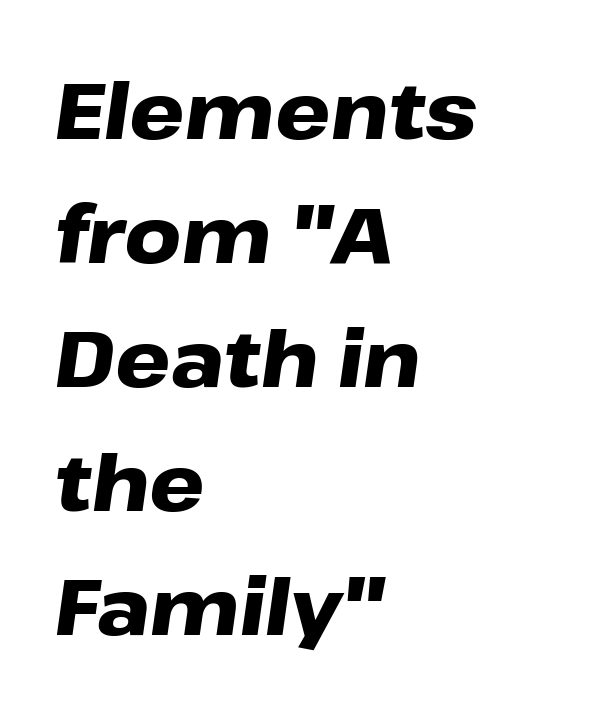
Q: Is the text bold? A: Yes.
Q: Is the text italic (slanted)? A: Yes, it leans right by about 8 degrees.
Q: Is the text underlined? A: No.
Q: How is the paragraph aligned? A: Left-aligned.
Q: Is the spacing between letters normal or unusually wide? A: Normal.
Q: Is the spacing between lines tight, normal or loose? A: Normal.
Q: Width (condensed, normal, or wide)? A: Wide.
Q: Stroke contrast? A: Low.
Q: x-height? A: Medium.
Q: Monospaced? A: No.
